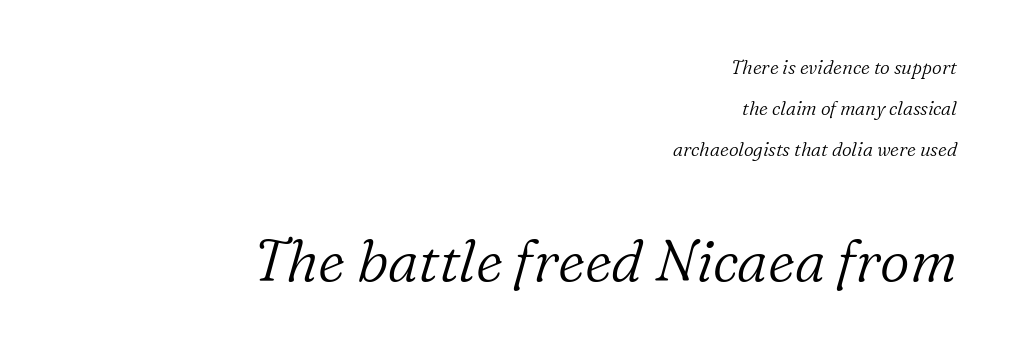
The image shows 58 px light serif type, italic (leaning right); set right-aligned, loose line spacing (2.15x), normal letter spacing, not underlined; the second (bottom) block is 3.05x larger; low stroke contrast and a medium x-height.
